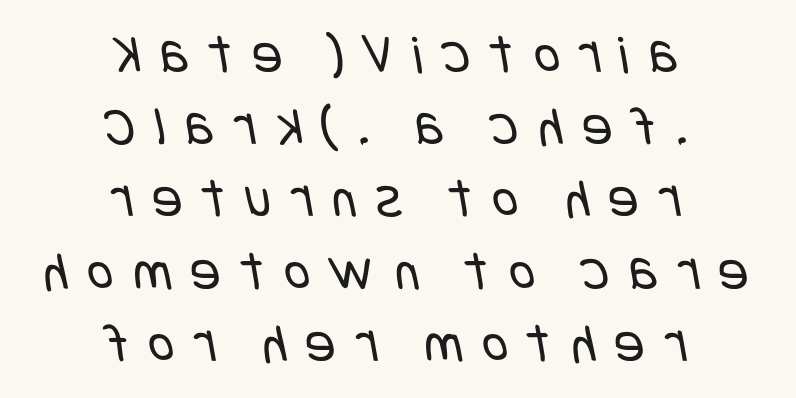
The setting favours the middle, as headings and verse often do. What's the leading like? Ordinary, nothing unusual. Clear beneath every line of the passage. The letters carry no serifs — their stems end cleanly without finishing strokes. Does extra space separate the letters? Yes, quite a lot of it. The letterforms sit at book weight or below.
